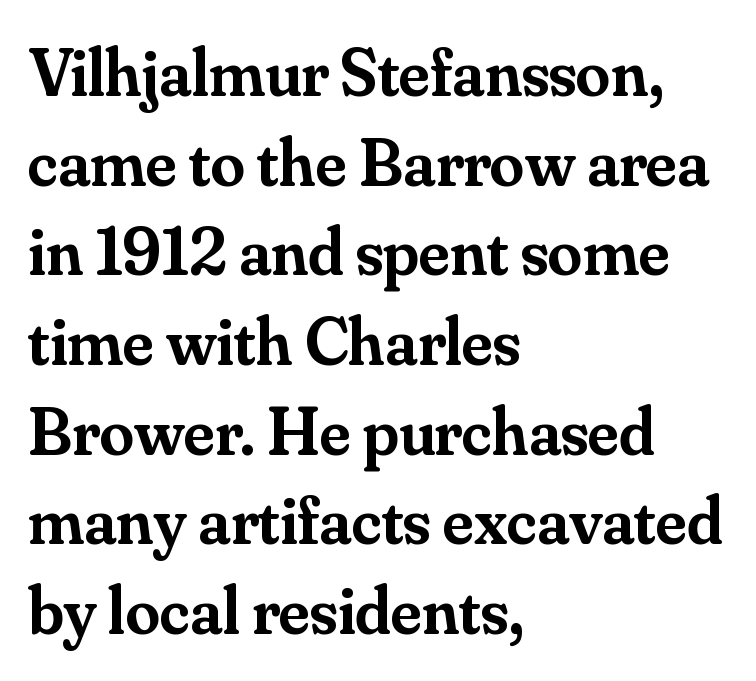
The image shows 69 px semibold serif type, upright; set left-aligned, normal line spacing (1.3x), normal letter spacing, not underlined; medium stroke contrast and a small x-height.
